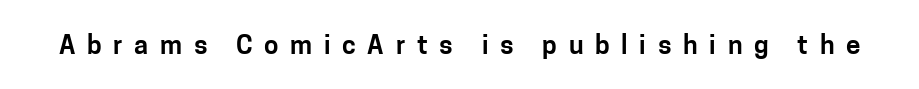
Q: Is the text italic (slanted)? A: No, it is upright.
Q: Is the text underlined? A: No.
Q: Is the spacing between letters normal or unusually wide? A: Unusually wide.
